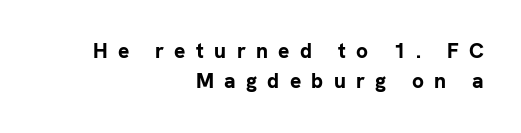
Q: Is the text bold? A: Yes.
Q: Is the text italic (slanted)? A: No, it is upright.
Q: Is the text underlined? A: No.
Q: How is the paragraph aligned? A: Right-aligned.
Q: Is the spacing between letters normal or unusually wide? A: Unusually wide.
Q: Is the spacing between lines tight, normal or loose? A: Normal.
